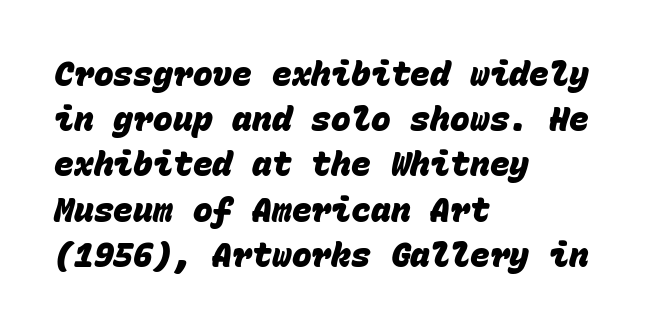
Q: Is the text bold? A: Yes.
Q: Is the typeface a serif or a sans-serif typeface? A: Sans-serif.
Q: Is the text underlined? A: No.
Q: How is the paragraph aligned? A: Left-aligned.
Q: Is the spacing between letters normal or unusually wide? A: Normal.
Q: Is the spacing between lines tight, normal or loose? A: Normal.
Q: Width (condensed, normal, or wide)? A: Normal.
Q: Stroke contrast? A: Low.
Q: x-height? A: Large.
Q: Monospaced? A: Yes.
